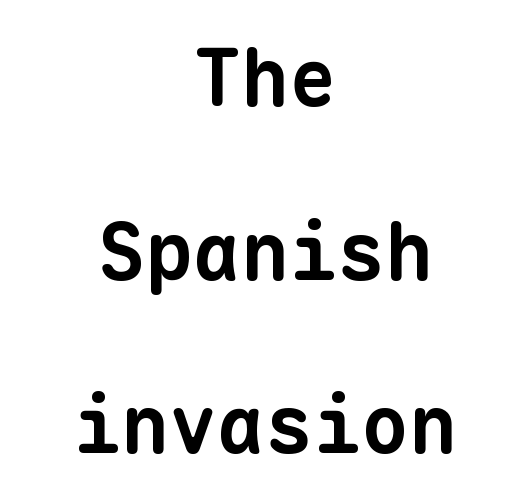
The image shows 80 px bold sans-serif type, monospaced; set centered, loose line spacing (2.17x), normal letter spacing, not underlined; low stroke contrast and a medium x-height.
